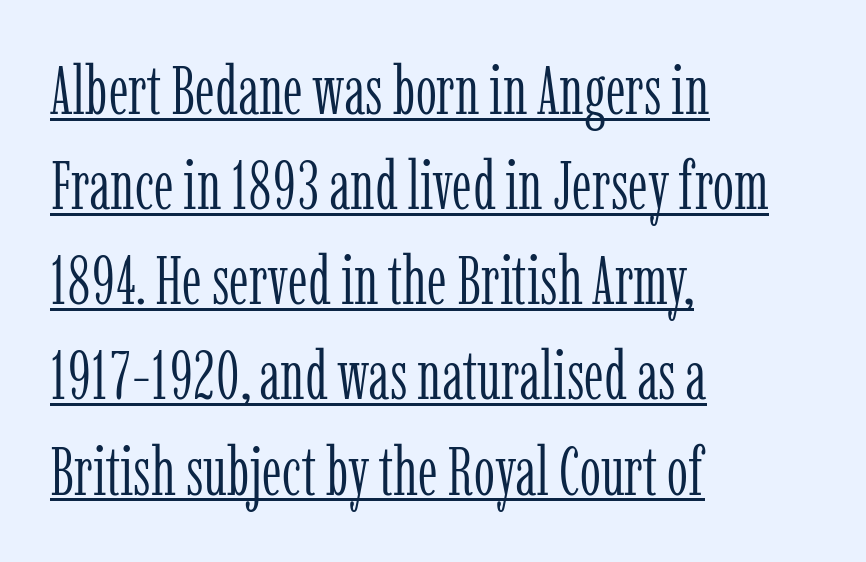
The strokes carry an ordinary text weight at most. Reading down the column, the eye jumps a familiar distance to each next line. This sample uses a serif face. Here the designer chose a conventional face with non-uniform glyph widths. A roman cut, with each character standing at attention.
